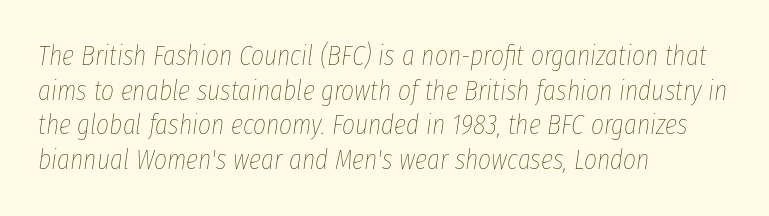
{"italic": "yes", "lean": "right", "slant_degrees": 8, "bold": "no", "weight": "thin", "width": "condensed", "stroke_contrast": "low", "x_height": "medium", "monospaced": "no", "underline": "no", "align": "left", "line_spacing_ratio": 1.24, "letter_spacing": "normal", "letter_spacing_em": 0.0, "glyph_px": 28}
